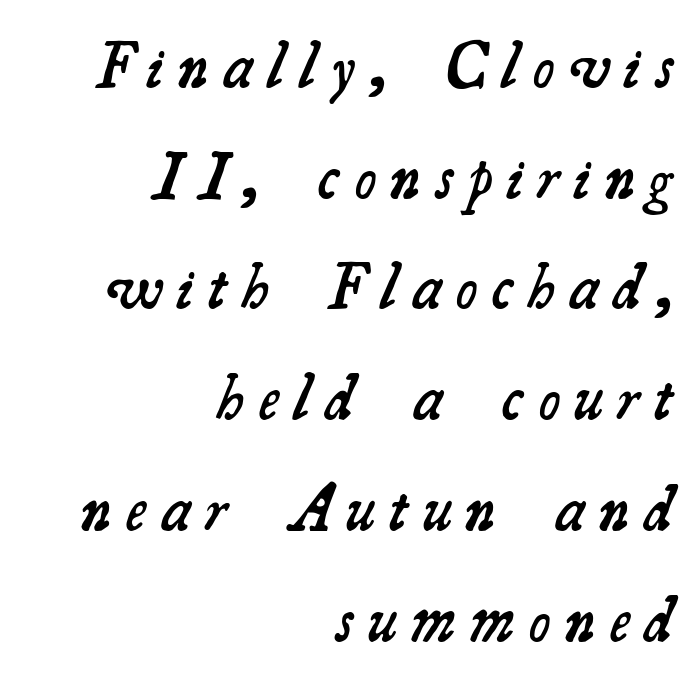
Loose tracking; the words dissolve into strings of separated letters. Bold? Not quite — semibold, heavier than regular but stopping short. Descender tails drop into unmarked territory. Do the characters align in a grid? No, the font is proportional. Right-aligned paragraph, ragged on the left. I'd call this a serif setting — the letters wear small feet.
